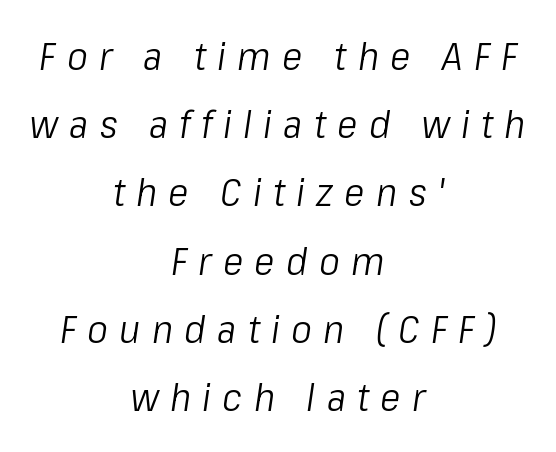
The image shows 39 px light, condensed type, italic (leaning right); set centered, line spacing 1.75x, unusually wide letter spacing (+0.29 em), not underlined; low stroke contrast and a medium x-height.
